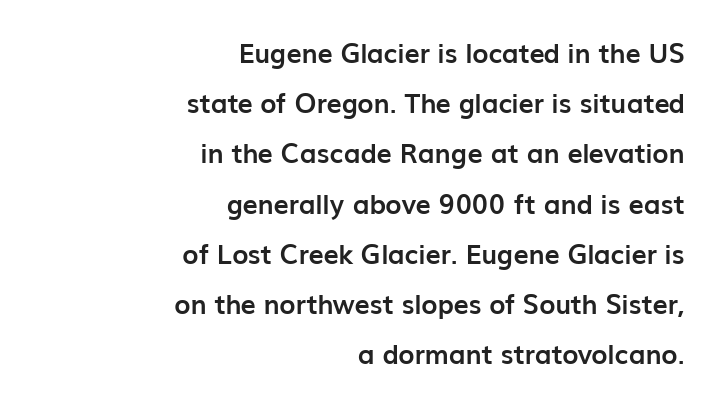
The image shows 27 px bold type, upright; set right-aligned, line spacing 1.86x, normal letter spacing, not underlined.
